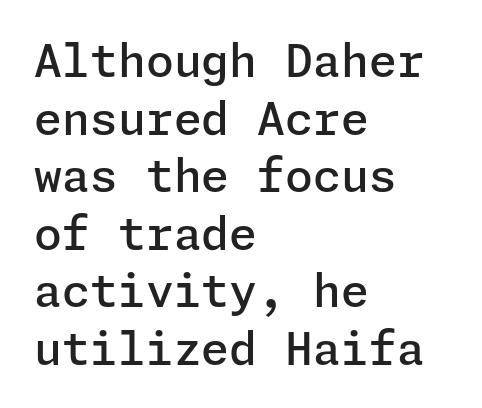
{"serif": "no", "italic": "no", "bold": "semi", "weight": "semibold", "width": "normal", "stroke_contrast": "low", "x_height": "medium", "underline": "no", "align": "left", "line_spacing": "normal", "line_spacing_ratio": 1.28, "letter_spacing": "normal", "letter_spacing_em": 0.0, "glyph_px": 45}
